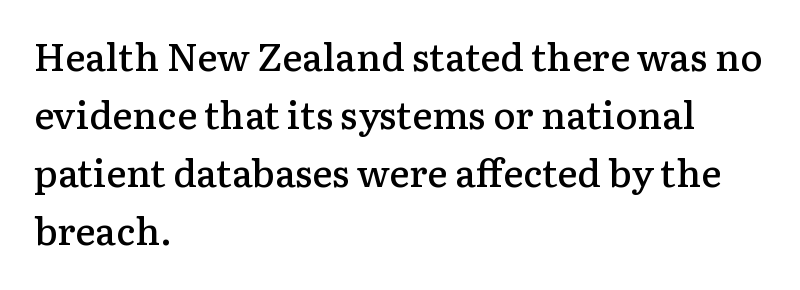
{"serif": "yes", "italic": "no", "bold": "semi", "weight": "semibold", "width": "normal", "stroke_contrast": "low", "x_height": "medium", "monospaced": "no", "underline": "no", "align": "left", "line_spacing": "normal", "line_spacing_ratio": 1.53, "letter_spacing": "normal", "letter_spacing_em": 0.0, "glyph_px": 38}
